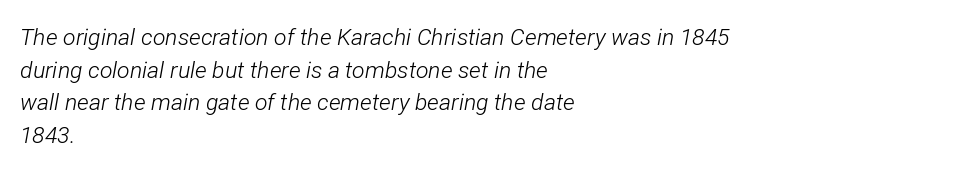
The image shows 23 px text type, italic (leaning right); set left-aligned, normal line spacing (1.42x), normal letter spacing, not underlined.
